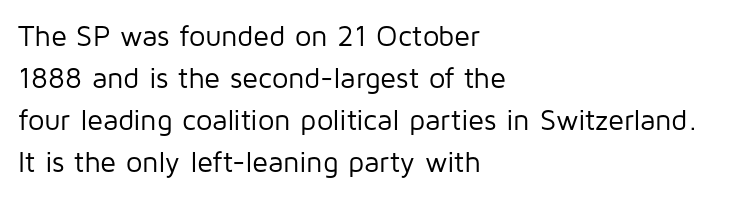
{"serif": "no", "italic": "no", "bold": "no", "weight": "regular", "width": "normal", "stroke_contrast": "low", "x_height": "medium", "monospaced": "no", "underline": "no", "align": "left", "line_spacing": "normal", "line_spacing_ratio": 1.45, "letter_spacing": "normal", "letter_spacing_em": 0.0, "glyph_px": 29}
